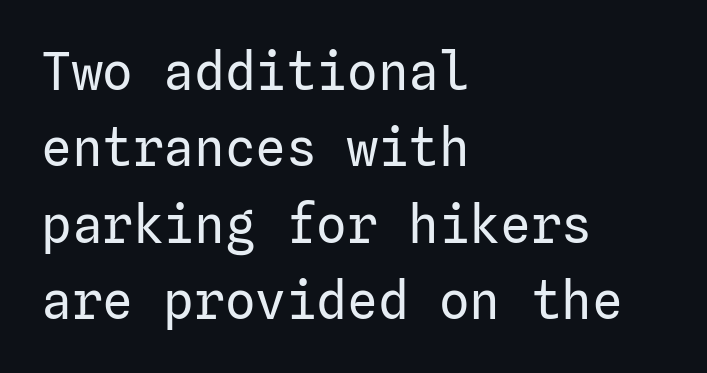
Q: Is the text bold? A: No.
Q: Is the text italic (slanted)? A: No, it is upright.
Q: Is the typeface a serif or a sans-serif typeface? A: Sans-serif.
Q: Is the text underlined? A: No.
Q: How is the paragraph aligned? A: Left-aligned.
Q: Is the spacing between letters normal or unusually wide? A: Normal.
Q: Is the spacing between lines tight, normal or loose? A: Normal.
Q: Width (condensed, normal, or wide)? A: Normal.
Q: Stroke contrast? A: Low.
Q: x-height? A: Medium.
